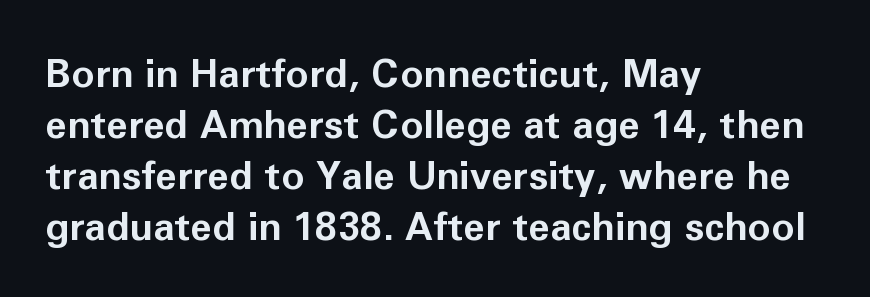
Which margin do the lines hug? The left one — the right edge is uneven. Varying glyph widths throughout — classic text-font behaviour. The specimen omits any rule beneath the text block's lines. Notice how descenders clear the ascenders below comfortably — that's standard leading.
